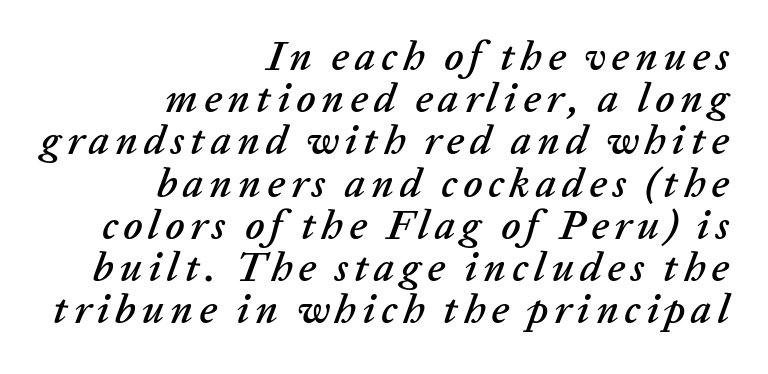
{"italic": "yes", "lean": "right", "slant_degrees": 20, "width": "normal", "stroke_contrast": "low", "x_height": "medium", "monospaced": "no", "underline": "no", "align": "right", "line_spacing": "tight", "line_spacing_ratio": 1.03, "glyph_px": 41}
